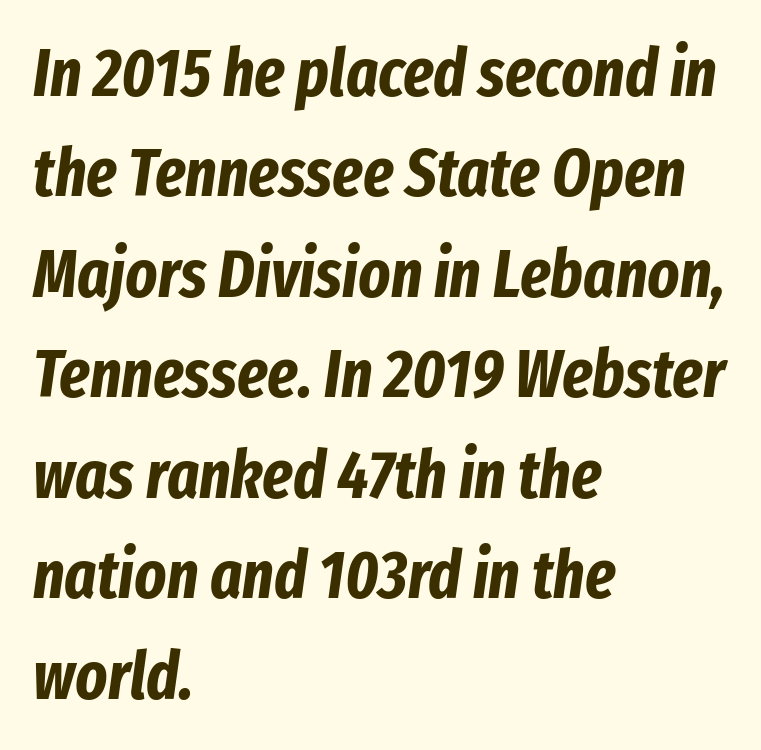
{"italic": "yes", "lean": "right", "slant_degrees": 8, "bold": "yes", "weight": "bold", "width": "condensed", "stroke_contrast": "low", "x_height": "medium", "monospaced": "no", "underline": "no", "align": "left", "line_spacing": "normal", "line_spacing_ratio": 1.5, "letter_spacing": "normal", "letter_spacing_em": 0.0, "glyph_px": 67}
